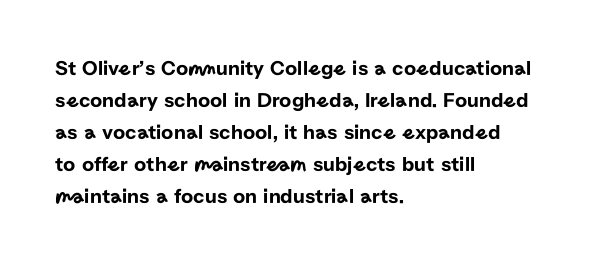
Q: Is the text italic (slanted)? A: No, it is upright.
Q: Is the text underlined? A: No.
Q: How is the paragraph aligned? A: Left-aligned.
Q: Is the spacing between letters normal or unusually wide? A: Normal.
Q: Is the spacing between lines tight, normal or loose? A: Normal.
